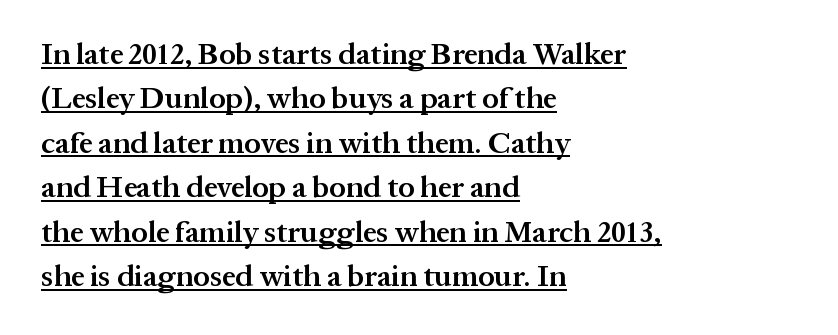
The image shows 30 px semibold serif type, upright; set left-aligned, normal line spacing (1.48x), normal letter spacing, underlined; medium stroke contrast and a medium x-height.
